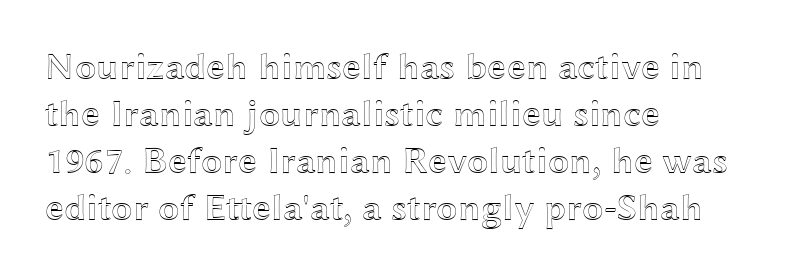
The image shows 38 px wide type, upright; set left-aligned, line spacing 1.24x, normal letter spacing, not underlined; a medium x-height.
